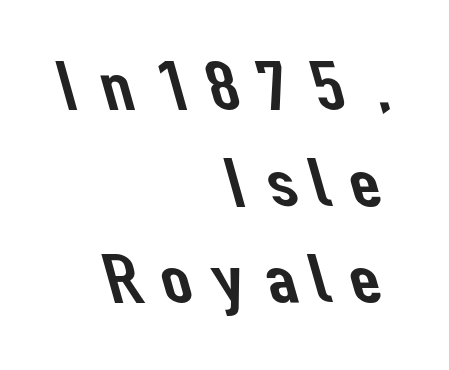
If you measured baseline to baseline, you'd find a middling distance. The setting favours the right margin, as signatures and pull-quotes sometimes do. The rendering uses natural spacing where letterforms have individual widths. This is sans-serif lettering, the kind often seen on screens and signage. Beneath every word, the page is bare.
